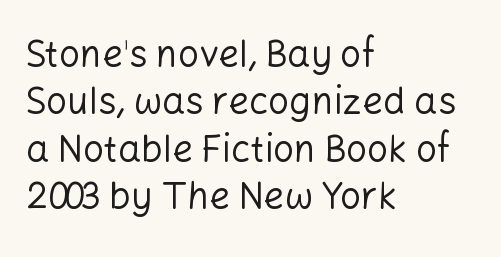
Q: Is the text bold? A: No.
Q: Is the text italic (slanted)? A: No, it is upright.
Q: Is the typeface a serif or a sans-serif typeface? A: Sans-serif.
Q: Is the text underlined? A: No.
Q: How is the paragraph aligned? A: Left-aligned.
Q: Is the spacing between letters normal or unusually wide? A: Normal.
Q: Is the spacing between lines tight, normal or loose? A: Normal.
Q: Width (condensed, normal, or wide)? A: Normal.
Q: Stroke contrast? A: Low.
Q: x-height? A: Medium.
Q: Monospaced? A: No.
